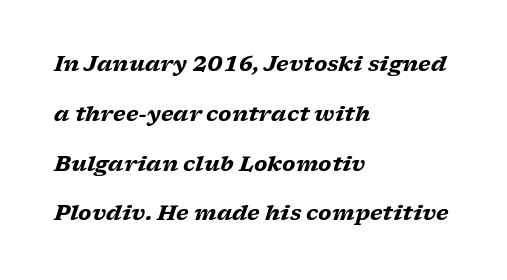
Plain, unruled lines of type. Weight: bold. Every character sits at an angle, as italics do. Typeset ragged right — the left edge is the straight one.
